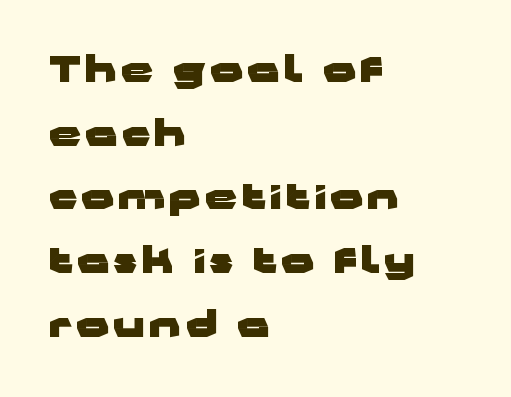
{"serif": "no", "italic": "no", "bold": "yes", "weight": "heavy", "width": "wide", "stroke_contrast": "low", "x_height": "medium", "monospaced": "no", "underline": "no", "align": "left", "line_spacing_ratio": 1.77, "glyph_px": 36}
